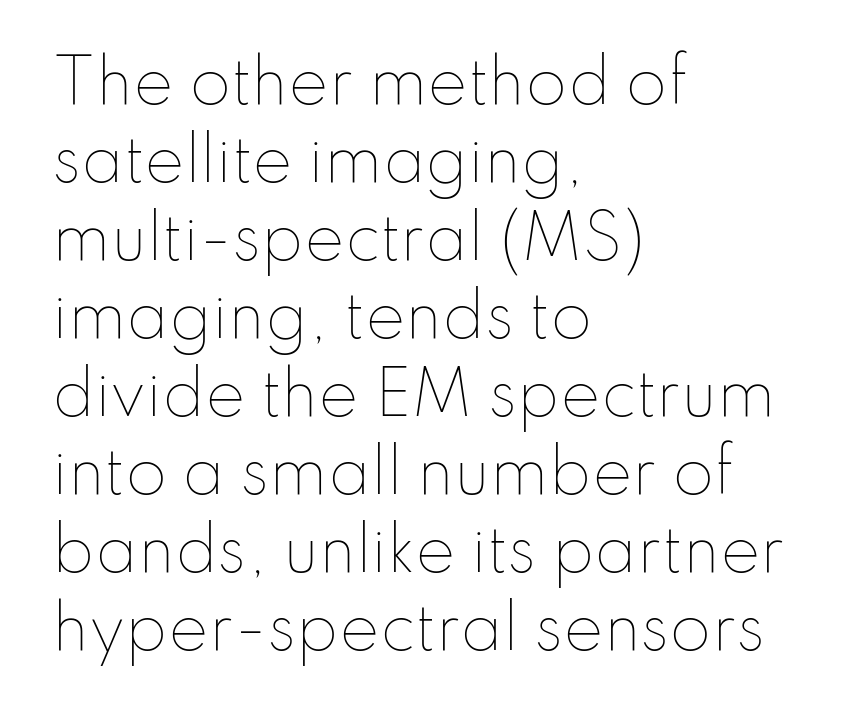
Q: Is the text bold? A: No.
Q: Is the text italic (slanted)? A: No, it is upright.
Q: Is the text underlined? A: No.
Q: How is the paragraph aligned? A: Left-aligned.
Q: Is the spacing between letters normal or unusually wide? A: Normal.
Q: Is the spacing between lines tight, normal or loose? A: Normal.
Q: Width (condensed, normal, or wide)? A: Normal.
Q: Stroke contrast? A: Low.
Q: x-height? A: Small.
Q: Monospaced? A: No.
